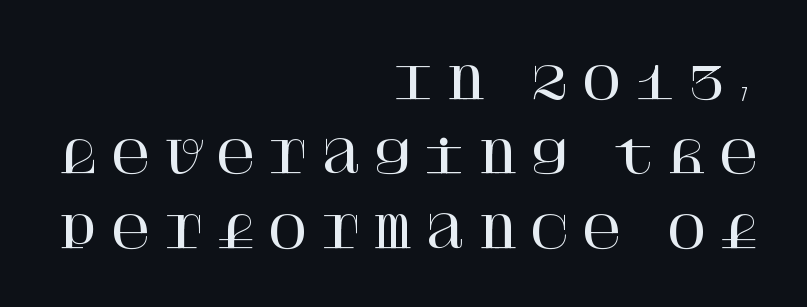
The image shows 44 px serif type, upright; set right-aligned, normal line spacing (1.69x), unusually wide letter spacing (+0.26 em), not underlined; high stroke contrast and a large x-height.
